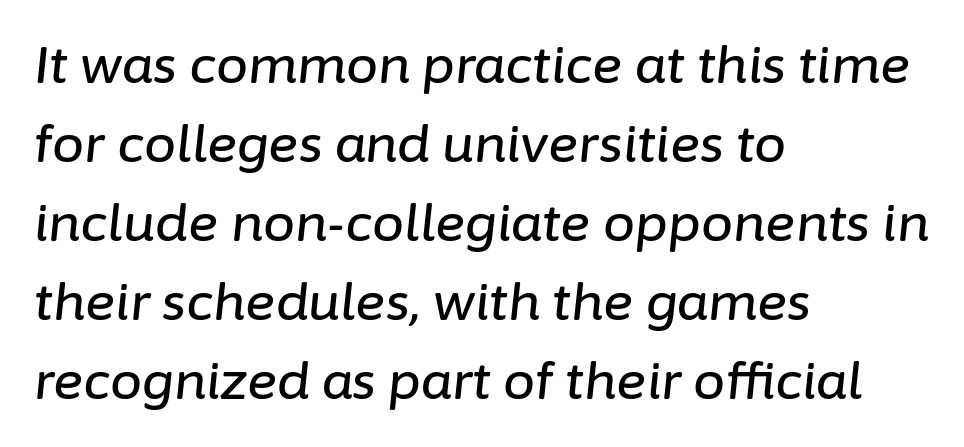
{"italic": "yes", "lean": "right", "slant_degrees": 6, "width": "normal", "stroke_contrast": "low", "x_height": "medium", "monospaced": "no", "underline": "no", "align": "left", "line_spacing": "normal", "line_spacing_ratio": 1.55, "letter_spacing": "normal", "letter_spacing_em": 0.0, "glyph_px": 51}
